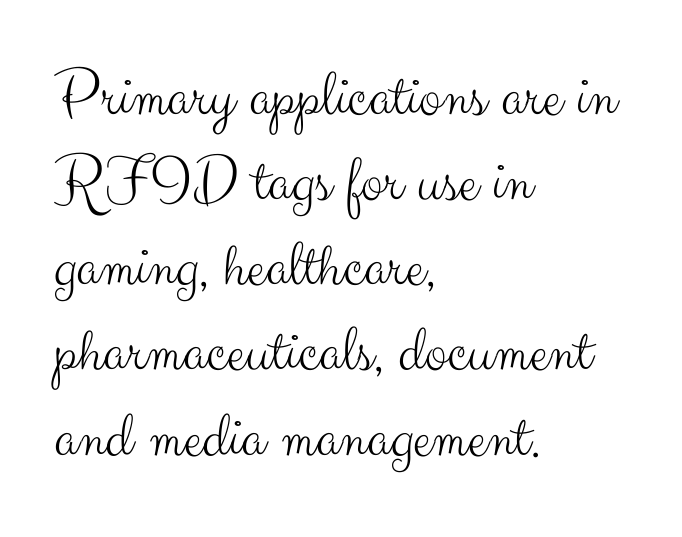
The rendering uses natural spacing where letterforms have individual widths. Interline gaps are of average width in this sample. The face used here is a sans, in the tradition of grotesques and geometrics. These glyphs show unthickened strokes, regular width or finer.
